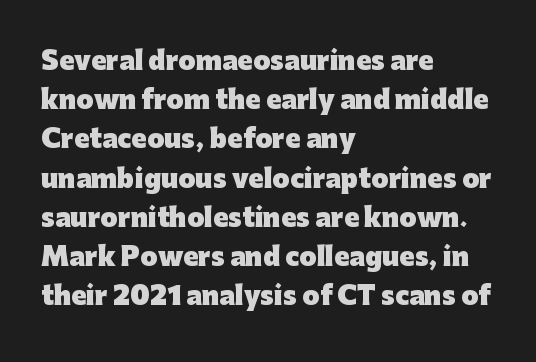
Q: Is the text bold? A: Yes.
Q: Is the text italic (slanted)? A: No, it is upright.
Q: Is the text underlined? A: No.
Q: How is the paragraph aligned? A: Left-aligned.
Q: Is the spacing between letters normal or unusually wide? A: Normal.
Q: Is the spacing between lines tight, normal or loose? A: Normal.
